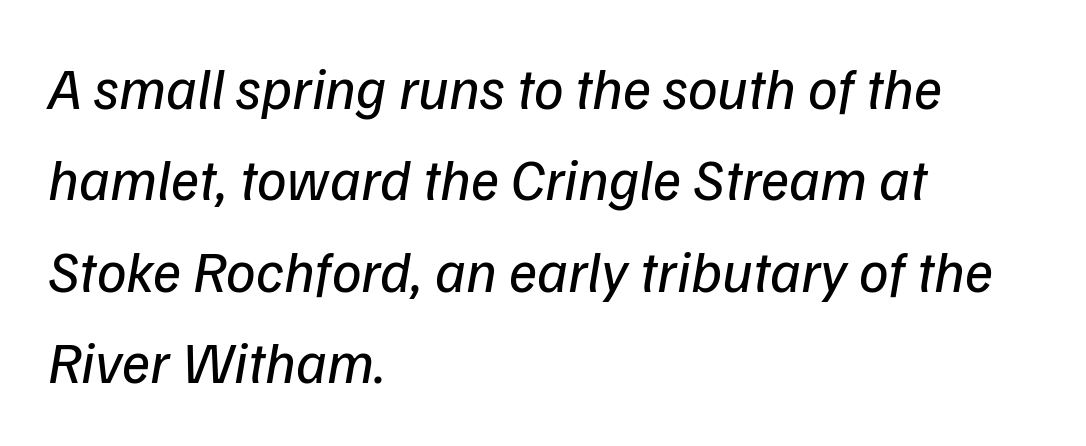
{"serif": "no", "bold": "no", "weight": "regular", "width": "normal", "stroke_contrast": "low", "x_height": "medium", "monospaced": "no", "underline": "no", "align": "left", "line_spacing": "normal", "line_spacing_ratio": 1.55, "letter_spacing": "normal", "letter_spacing_em": 0.0, "glyph_px": 59}
